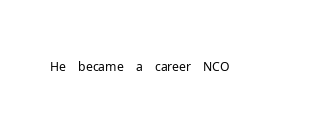
The rendering keeps characters at their native spacing. The font sits on the lighter half of the weight spectrum, regular included. Quick note: underline off. Is there any slant? The stems are plumb.
